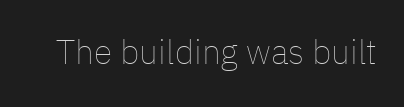
Q: Is the text bold? A: No.
Q: Is the text italic (slanted)? A: No, it is upright.
Q: Is the text underlined? A: No.
Q: Is the spacing between letters normal or unusually wide? A: Normal.
Q: Width (condensed, normal, or wide)? A: Normal.
Q: Stroke contrast? A: Low.
Q: x-height? A: Medium.
Q: Monospaced? A: No.
